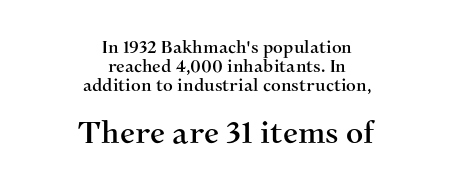
{"serif": "yes", "italic": "no", "width": "normal", "stroke_contrast": "medium", "x_height": "medium", "monospaced": "no", "underline": "no", "align": "center", "line_spacing": "tight", "line_spacing_ratio": 1.12, "letter_spacing": "normal", "letter_spacing_em": 0.0, "larger_block": "second", "size_ratio": 1.76, "glyph_px": 30}
